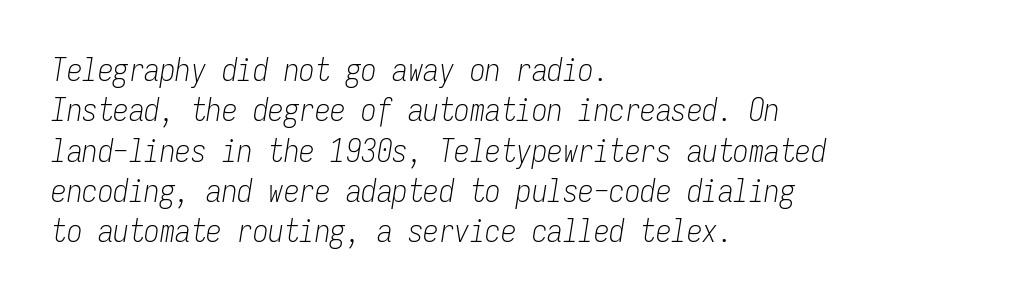
The typography opts for an oblique posture over an upright one. Monospaced: the letters line up in strict vertical columns. Descenders are the only things crossing below the line. Summary of vertical rhythm: regular, with standard interline spacing.
